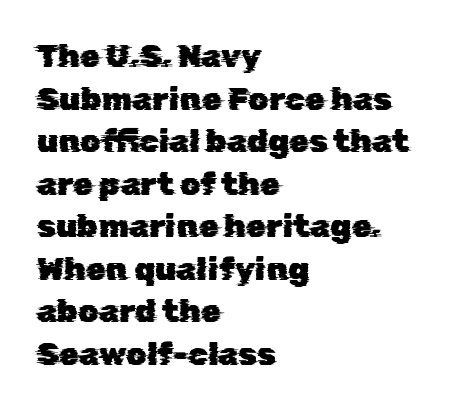
Proportional: the letters do not fall into vertical columns. The block of text has a typical density, with ordinary space between rows. I'd call this a sans setting — the letters go barefoot. Notice how the passage keeps a crisp vertical edge on the left only. The passage shown is not underscored anywhere.
